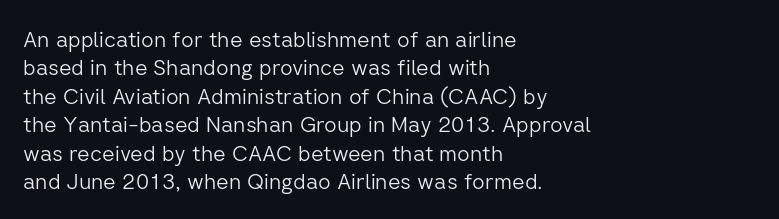
Q: Is the text bold? A: No.
Q: Is the text italic (slanted)? A: No, it is upright.
Q: Is the text underlined? A: No.
Q: How is the paragraph aligned? A: Left-aligned.
Q: Is the spacing between letters normal or unusually wide? A: Normal.
Q: Is the spacing between lines tight, normal or loose? A: Normal.
